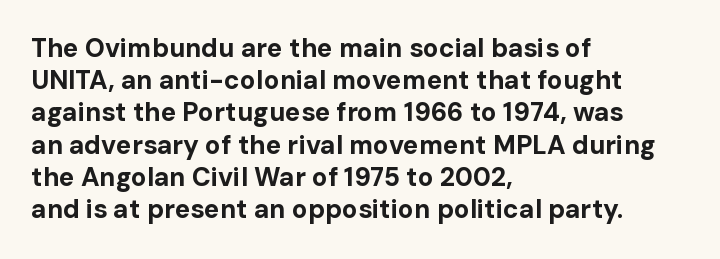
Q: Is the text bold? A: Yes.
Q: Is the text italic (slanted)? A: No, it is upright.
Q: Is the text underlined? A: No.
Q: How is the paragraph aligned? A: Left-aligned.
Q: Is the spacing between letters normal or unusually wide? A: Normal.
